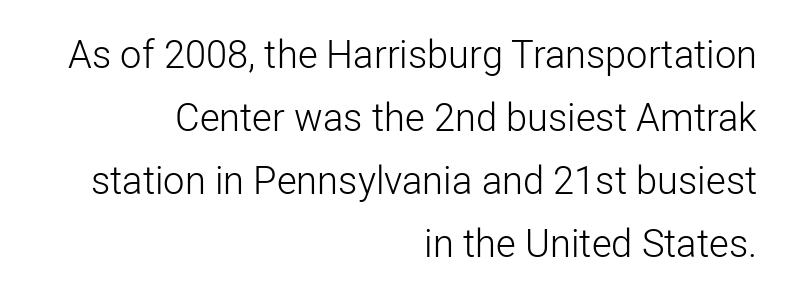
{"serif": "no", "italic": "no", "bold": "no", "weight": "light", "width": "normal", "stroke_contrast": "low", "x_height": "medium", "monospaced": "no", "underline": "no", "align": "right", "line_spacing": "normal", "line_spacing_ratio": 1.66, "letter_spacing": "normal", "letter_spacing_em": 0.0, "glyph_px": 38}
